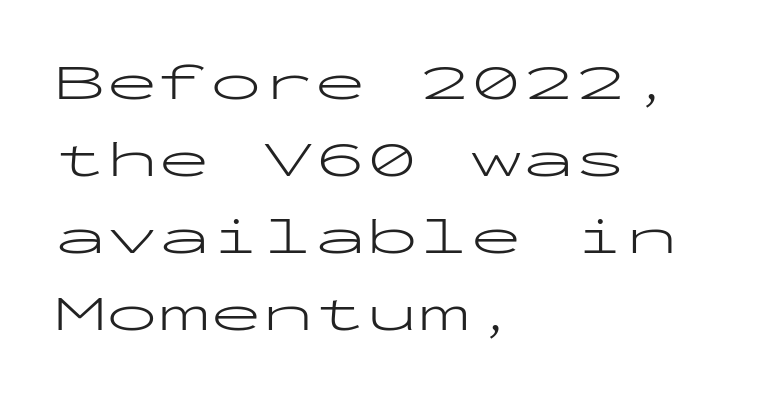
Q: Is the text bold? A: No.
Q: Is the text italic (slanted)? A: No, it is upright.
Q: Is the typeface a serif or a sans-serif typeface? A: Sans-serif.
Q: Is the text underlined? A: No.
Q: How is the paragraph aligned? A: Left-aligned.
Q: Is the spacing between letters normal or unusually wide? A: Normal.
Q: Is the spacing between lines tight, normal or loose? A: Normal.
Q: Width (condensed, normal, or wide)? A: Wide.
Q: Stroke contrast? A: Low.
Q: x-height? A: Medium.
Q: Monospaced? A: Yes.
